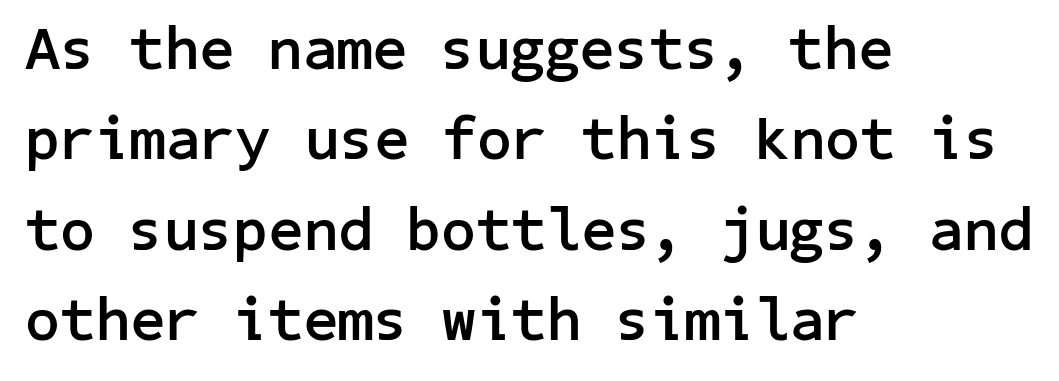
Q: Is the text bold? A: Yes.
Q: Is the text italic (slanted)? A: No, it is upright.
Q: Is the typeface a serif or a sans-serif typeface? A: Sans-serif.
Q: Is the text underlined? A: No.
Q: How is the paragraph aligned? A: Left-aligned.
Q: Is the spacing between letters normal or unusually wide? A: Normal.
Q: Is the spacing between lines tight, normal or loose? A: Normal.
Q: Width (condensed, normal, or wide)? A: Normal.
Q: Stroke contrast? A: Low.
Q: x-height? A: Medium.
